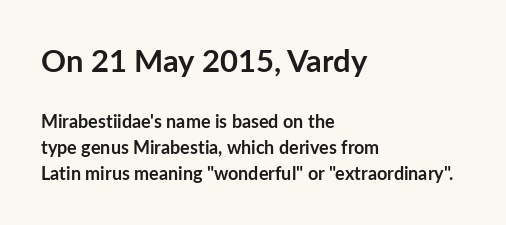
Notice how thick the strokes are: this is what a full bold looks like. Rows of type keep a routine distance in the vertical direction. Every row of glyphs begins at an identical x-position on the left. Note: no serifs on the glyphs. The letters stand straight up with perfectly vertical stems.
